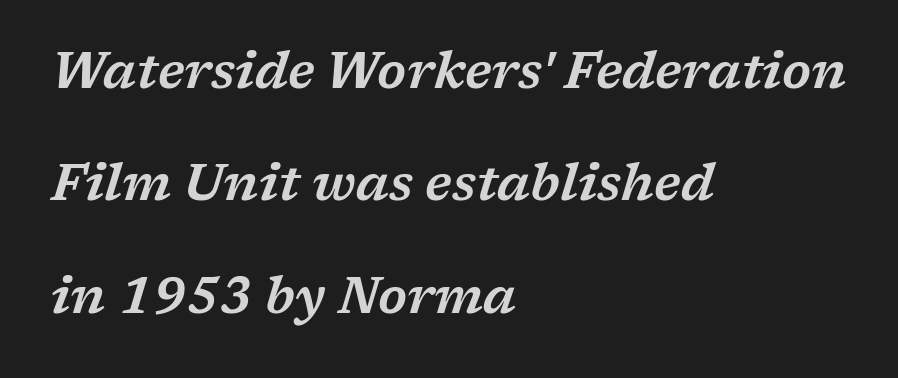
Q: Is the text italic (slanted)? A: Yes, it leans right by about 17 degrees.
Q: Is the typeface a serif or a sans-serif typeface? A: Serif.
Q: Is the text underlined? A: No.
Q: How is the paragraph aligned? A: Left-aligned.
Q: Is the spacing between letters normal or unusually wide? A: Normal.
Q: Is the spacing between lines tight, normal or loose? A: Loose.
Q: Width (condensed, normal, or wide)? A: Wide.
Q: Stroke contrast? A: Low.
Q: x-height? A: Medium.
Q: Monospaced? A: No.
